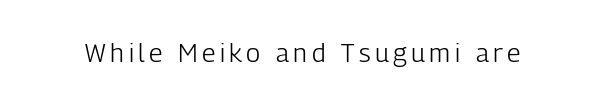
{"italic": "no", "bold": "no", "underline": "no", "glyph_px": 26}
